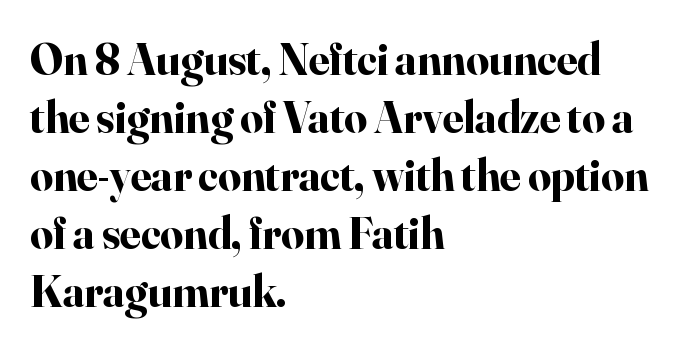
{"serif": "yes", "italic": "no", "bold": "yes", "weight": "bold", "width": "normal", "stroke_contrast": "high", "x_height": "small", "monospaced": "no", "underline": "no", "align": "left", "line_spacing": "normal", "line_spacing_ratio": 1.29, "letter_spacing": "normal", "letter_spacing_em": 0.0, "glyph_px": 45}
